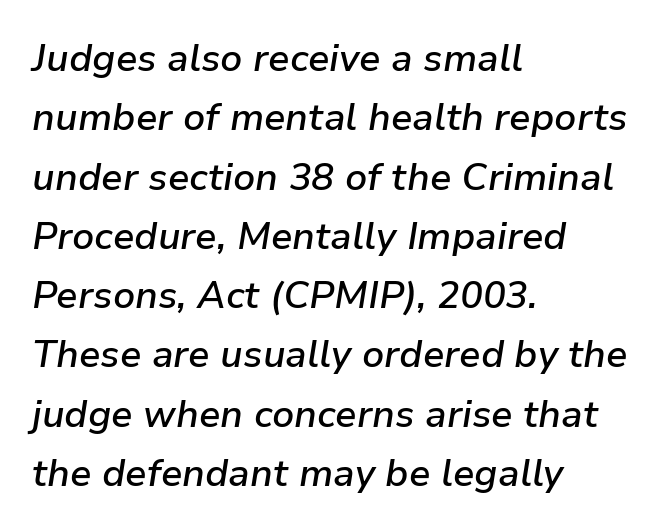
Proportional: the letters do not fall into vertical columns. The space beneath each line is pristine and unruled. The designer left line spacing at the default. These lines keep a tight, regular rhythm from letter to letter.
